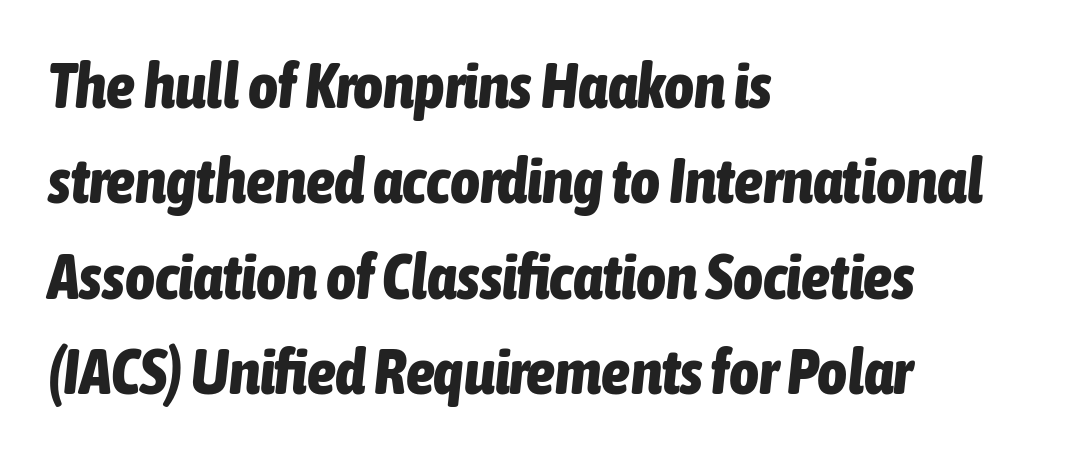
{"italic": "yes", "lean": "right", "slant_degrees": 6, "bold": "yes", "weight": "bold", "width": "condensed", "stroke_contrast": "low", "x_height": "medium", "monospaced": "no", "underline": "no", "align": "left", "line_spacing": "normal", "line_spacing_ratio": 1.49, "letter_spacing": "normal", "letter_spacing_em": 0.0, "glyph_px": 64}
